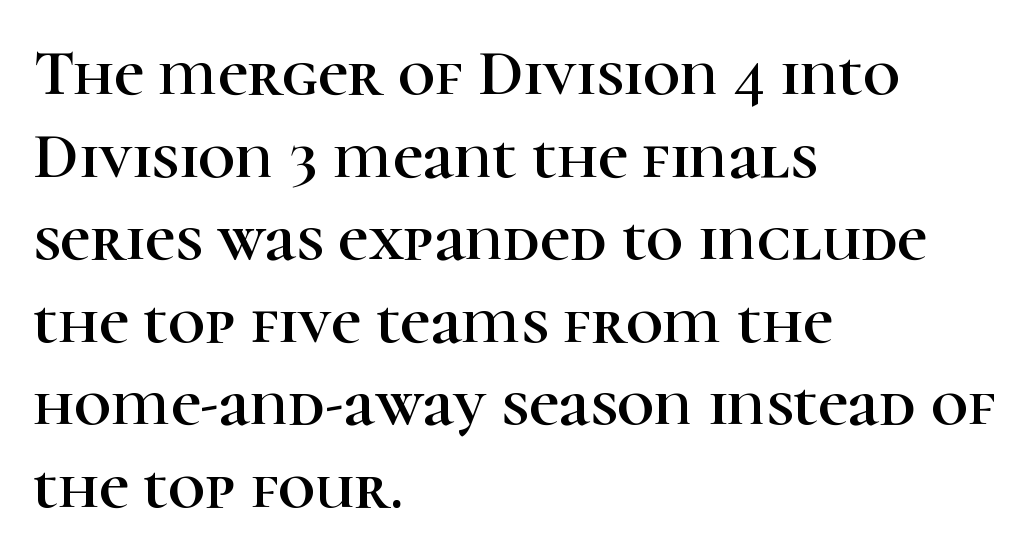
Q: Is the text italic (slanted)? A: No, it is upright.
Q: Is the typeface a serif or a sans-serif typeface? A: Serif.
Q: Is the text underlined? A: No.
Q: How is the paragraph aligned? A: Left-aligned.
Q: Is the spacing between letters normal or unusually wide? A: Normal.
Q: Is the spacing between lines tight, normal or loose? A: Normal.
Q: Width (condensed, normal, or wide)? A: Normal.
Q: Stroke contrast? A: High.
Q: x-height? A: Medium.
Q: Monospaced? A: No.
